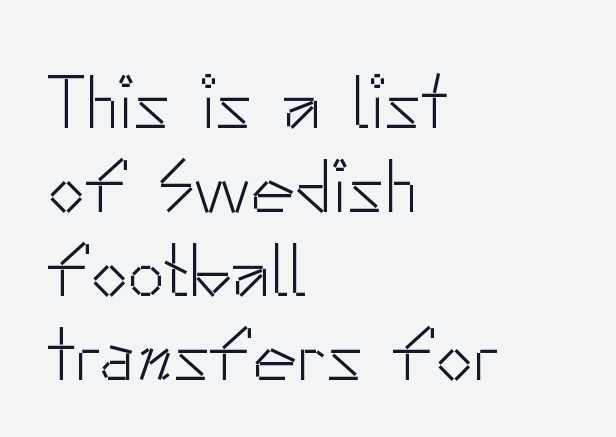
The letters sit at their default tracking, neither squeezed nor spread. These glyphs show unthickened strokes, regular width or finer. The font's upright variant was chosen for this text. Here the designer chose a conventional face with non-uniform glyph widths.
